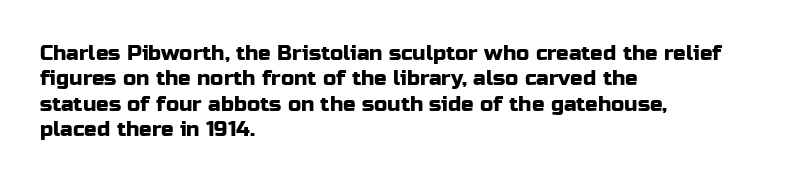
{"italic": "no", "underline": "no", "align": "left", "line_spacing_ratio": 1.21, "letter_spacing": "normal", "letter_spacing_em": 0.0, "glyph_px": 21}
